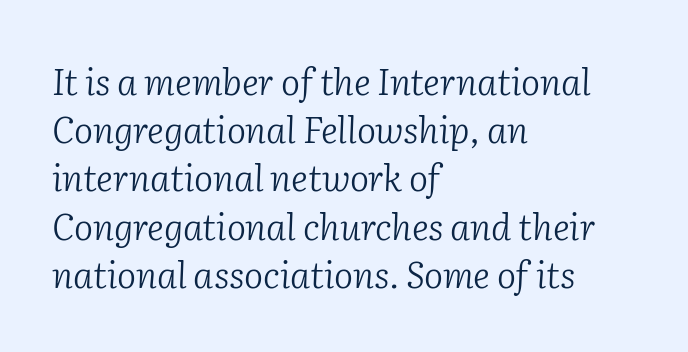
{"serif": "yes", "italic": "yes", "lean": "right", "slant_degrees": 2, "bold": "no", "weight": "light", "width": "normal", "stroke_contrast": "low", "x_height": "medium", "monospaced": "no", "underline": "no", "align": "left", "line_spacing": "normal", "line_spacing_ratio": 1.34, "letter_spacing": "normal", "letter_spacing_em": 0.0, "glyph_px": 36}
